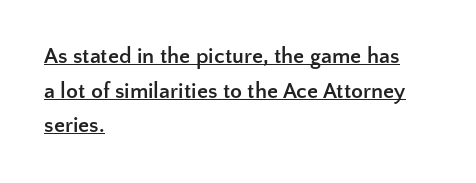
{"italic": "no", "bold": "yes", "underline": "yes", "align": "left", "line_spacing": "normal", "line_spacing_ratio": 1.57, "letter_spacing": "normal", "letter_spacing_em": 0.0, "glyph_px": 22}
